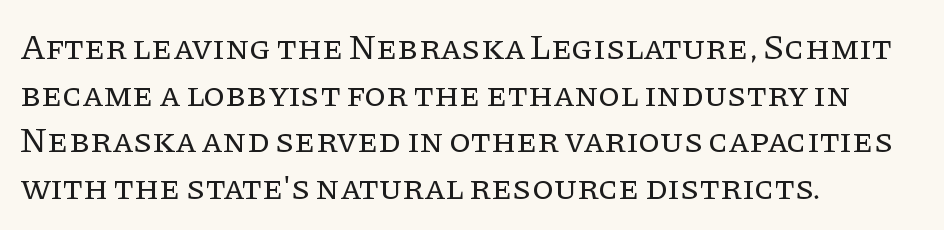
{"serif": "yes", "italic": "no", "bold": "no", "weight": "regular", "width": "normal", "stroke_contrast": "low", "x_height": "large", "monospaced": "no", "underline": "no", "align": "left", "line_spacing": "normal", "line_spacing_ratio": 1.33, "letter_spacing": "normal", "letter_spacing_em": 0.0, "glyph_px": 35}
